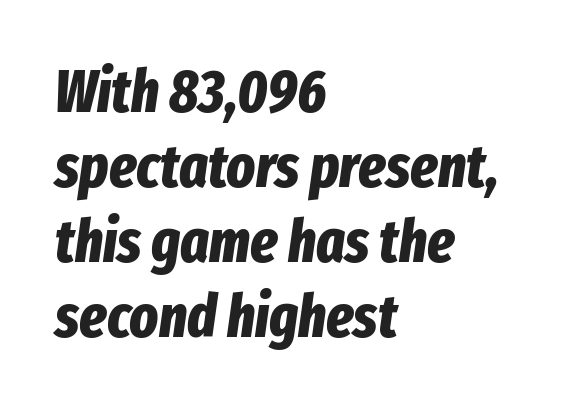
Q: Is the text bold? A: Yes.
Q: Is the text italic (slanted)? A: Yes, it leans right by about 8 degrees.
Q: Is the text underlined? A: No.
Q: How is the paragraph aligned? A: Left-aligned.
Q: Is the spacing between letters normal or unusually wide? A: Normal.
Q: Is the spacing between lines tight, normal or loose? A: Normal.
Q: Width (condensed, normal, or wide)? A: Condensed.
Q: Stroke contrast? A: Low.
Q: x-height? A: Medium.
Q: Monospaced? A: No.
